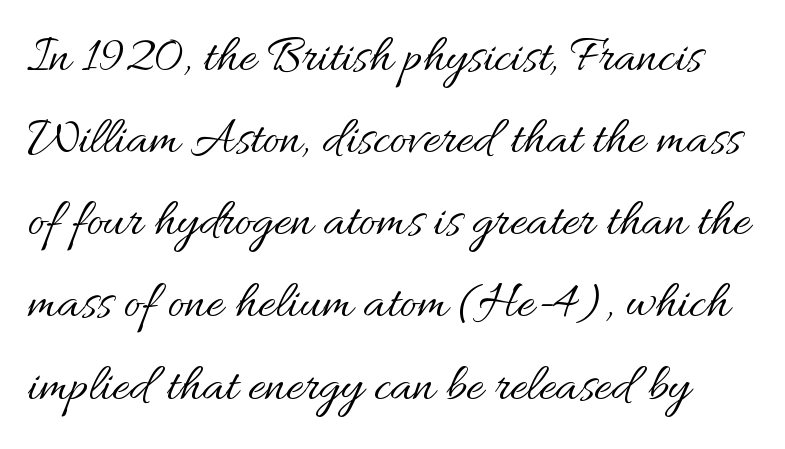
{"bold": "no", "weight": "regular", "width": "normal", "stroke_contrast": "medium", "x_height": "small", "monospaced": "no", "underline": "no", "line_spacing": "normal", "line_spacing_ratio": 1.58, "letter_spacing": "normal", "letter_spacing_em": 0.0, "glyph_px": 52}
